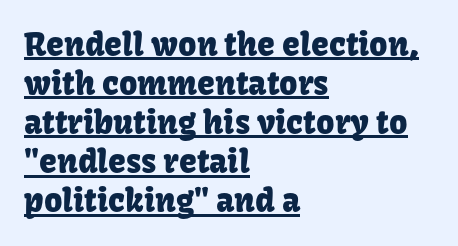
The image shows 32 px sans-serif type, upright; set left-aligned, line spacing 1.22x, normal letter spacing, underlined; low stroke contrast and a medium x-height.
